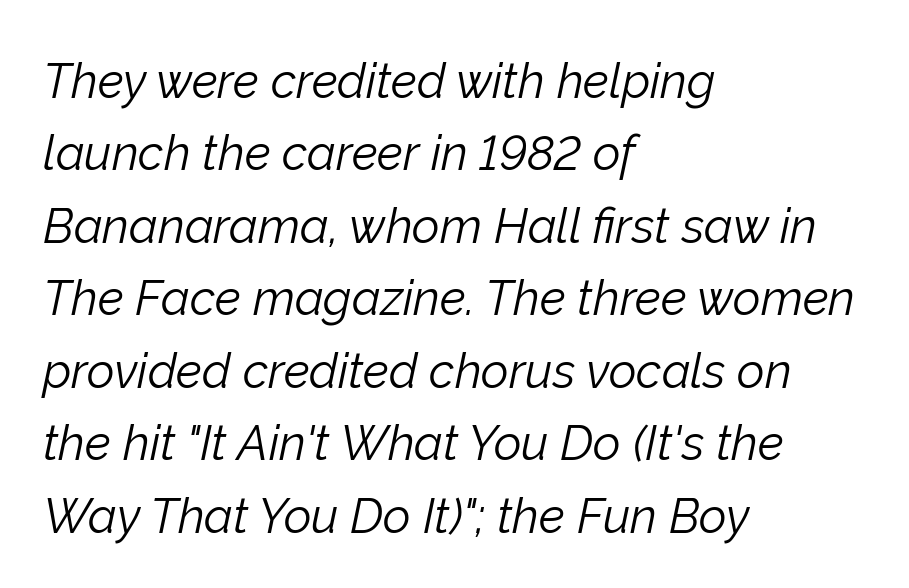
Unmarked baselines from the first word to the last. All the whitespace from short lines collects on the right. Each letter keeps its own natural width here, so spacing adapts to shape. Normally led — the rows are evenly, conventionally spaced. Counters stay open thanks to moderate or lighter strokes.
